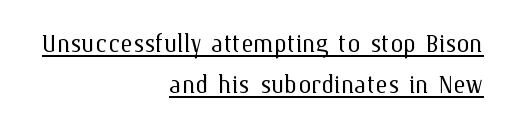
Q: Is the text bold? A: No.
Q: Is the text italic (slanted)? A: No, it is upright.
Q: Is the text underlined? A: Yes.
Q: How is the paragraph aligned? A: Right-aligned.
Q: Is the spacing between letters normal or unusually wide? A: Normal.
Q: Width (condensed, normal, or wide)? A: Normal.
Q: Stroke contrast? A: Medium.
Q: x-height? A: Medium.
Q: Monospaced? A: No.
